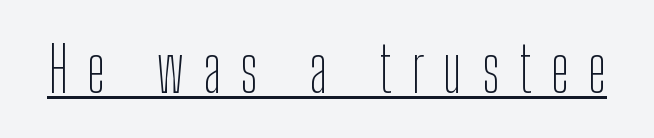
The image shows 63 px thin, condensed sans-serif type, upright; set unusually wide letter spacing (+0.31 em), underlined; low stroke contrast and a medium x-height.
